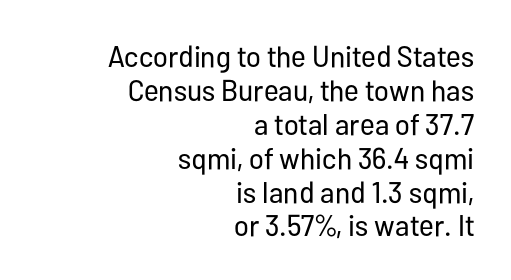
Q: Is the text bold? A: No.
Q: Is the text italic (slanted)? A: No, it is upright.
Q: Is the typeface a serif or a sans-serif typeface? A: Sans-serif.
Q: Is the text underlined? A: No.
Q: How is the paragraph aligned? A: Right-aligned.
Q: Is the spacing between letters normal or unusually wide? A: Normal.
Q: Is the spacing between lines tight, normal or loose? A: Tight.
Q: Width (condensed, normal, or wide)? A: Condensed.
Q: Stroke contrast? A: Low.
Q: x-height? A: Medium.
Q: Monospaced? A: No.
